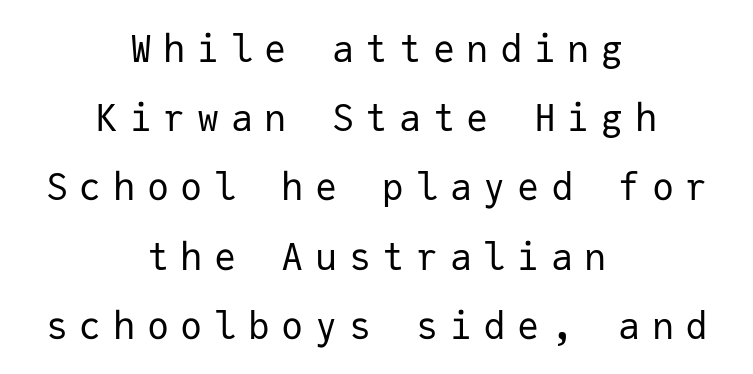
Q: Is the text bold? A: No.
Q: Is the text italic (slanted)? A: No, it is upright.
Q: Is the typeface a serif or a sans-serif typeface? A: Sans-serif.
Q: Is the text underlined? A: No.
Q: How is the paragraph aligned? A: Centered.
Q: Is the spacing between letters normal or unusually wide? A: Unusually wide.
Q: Width (condensed, normal, or wide)? A: Normal.
Q: Stroke contrast? A: Low.
Q: x-height? A: Medium.
Q: Monospaced? A: Yes.
